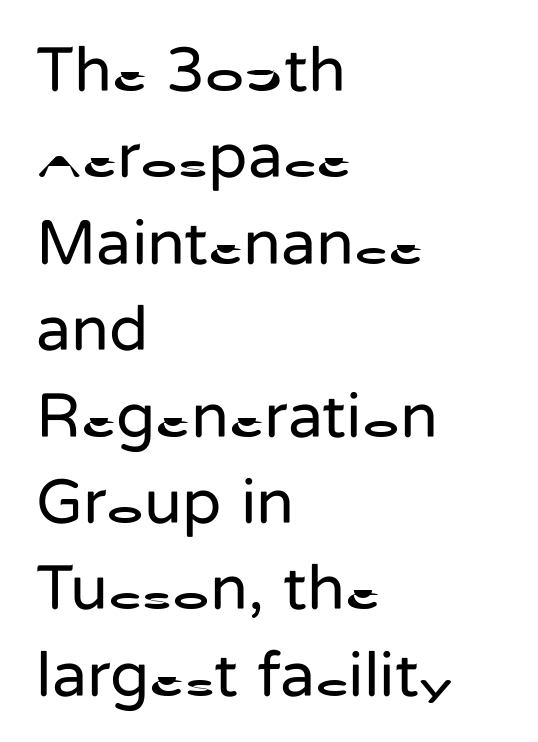
This is not heavy type; no bold has been used. Interline gaps are of average width in this sample. Note the varied advance widths — an 'i' is clearly narrower than an 'm'. The specimen reads as upright at a glance. Compared with typical body copy, the letter spacing here is the same.
